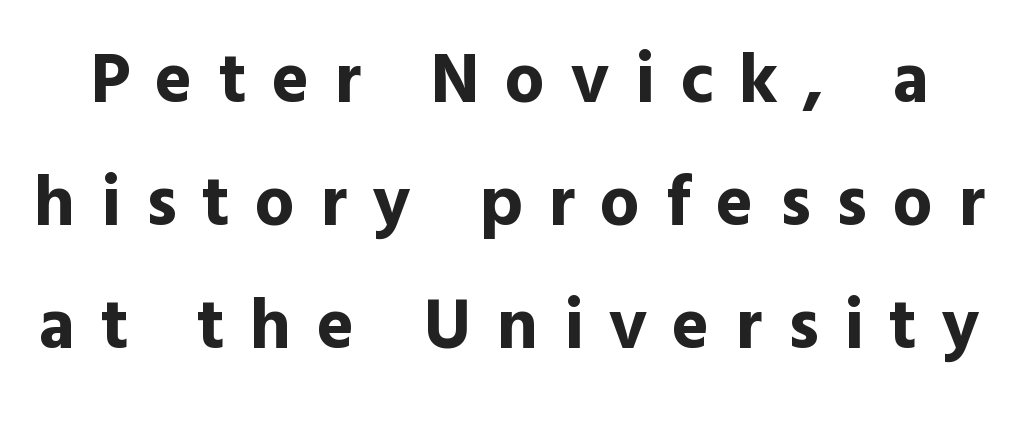
Q: Is the text bold? A: Yes.
Q: Is the text italic (slanted)? A: No, it is upright.
Q: Is the typeface a serif or a sans-serif typeface? A: Sans-serif.
Q: Is the text underlined? A: No.
Q: Is the spacing between letters normal or unusually wide? A: Unusually wide.
Q: Width (condensed, normal, or wide)? A: Normal.
Q: x-height? A: Medium.
Q: Monospaced? A: No.
